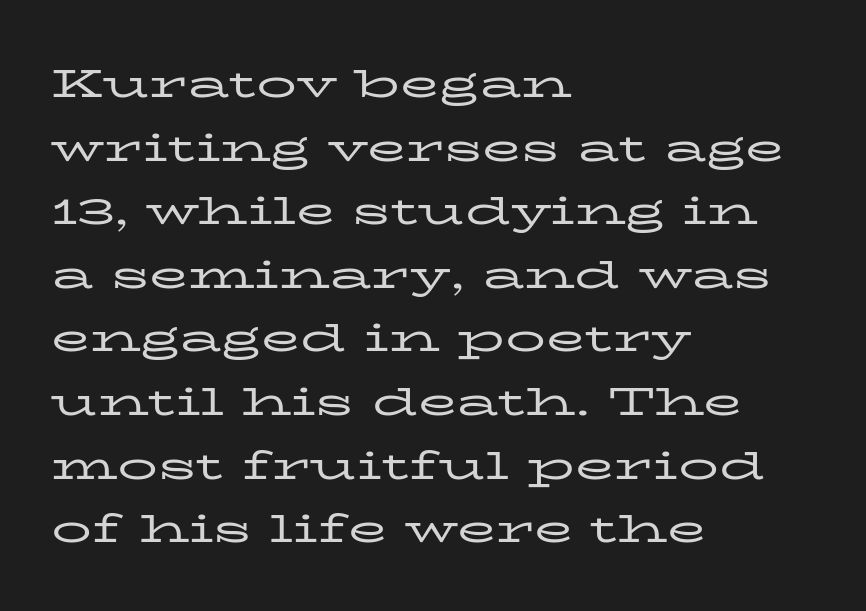
The image shows 40 px regular-weight, wide serif type, upright; set left-aligned, normal line spacing (1.59x), normal letter spacing, not underlined; low stroke contrast and a medium x-height.
